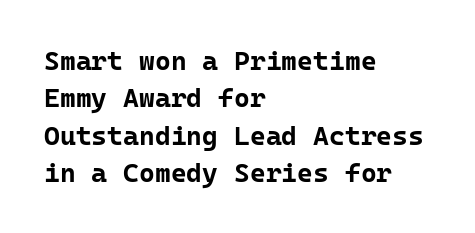
{"italic": "no", "bold": "yes", "underline": "no", "align": "left", "line_spacing": "normal", "line_spacing_ratio": 1.38, "letter_spacing": "normal", "letter_spacing_em": 0.0, "glyph_px": 27}
